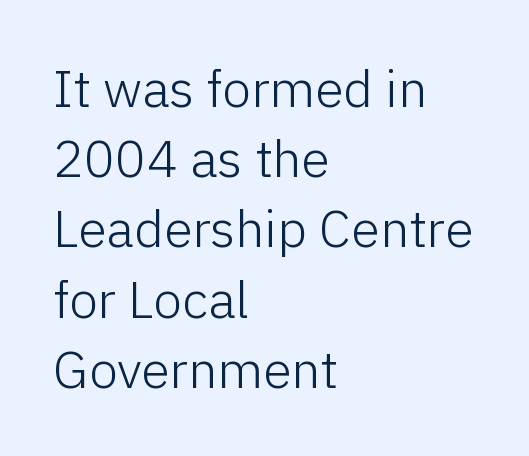
{"serif": "no", "italic": "no", "bold": "no", "weight": "light", "width": "normal", "stroke_contrast": "low", "x_height": "medium", "monospaced": "no", "underline": "no", "align": "left", "line_spacing": "normal", "line_spacing_ratio": 1.35, "letter_spacing": "normal", "letter_spacing_em": 0.0, "glyph_px": 52}
